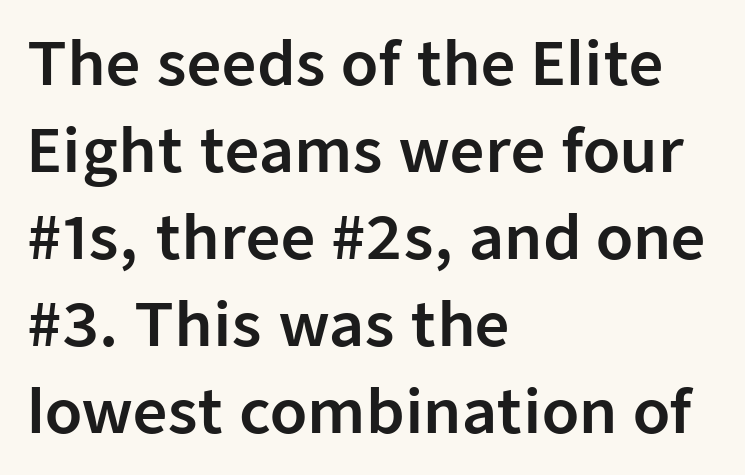
The image shows 60 px sans-serif type, upright; set left-aligned, normal line spacing (1.45x), normal letter spacing, not underlined; low stroke contrast and a medium x-height.
